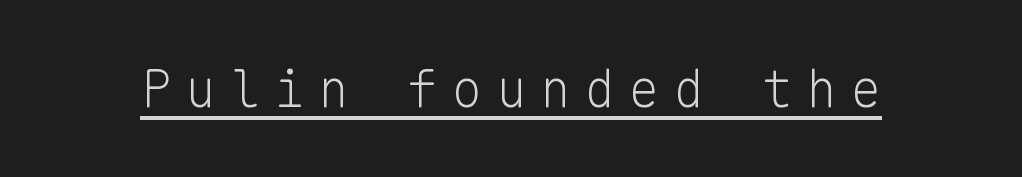
{"serif": "no", "italic": "no", "bold": "no", "weight": "light", "width": "normal", "stroke_contrast": "low", "x_height": "medium", "monospaced": "yes", "underline": "yes", "letter_spacing": "wide", "letter_spacing_em": 0.27, "glyph_px": 51}
